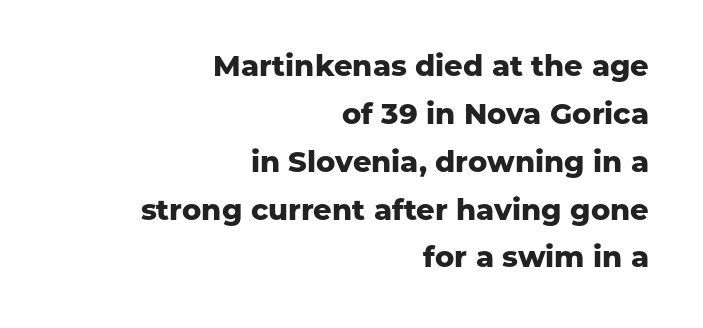
Q: Is the text bold? A: Yes.
Q: Is the text italic (slanted)? A: No, it is upright.
Q: Is the typeface a serif or a sans-serif typeface? A: Sans-serif.
Q: Is the text underlined? A: No.
Q: How is the paragraph aligned? A: Right-aligned.
Q: Is the spacing between letters normal or unusually wide? A: Normal.
Q: Is the spacing between lines tight, normal or loose? A: Normal.
Q: Width (condensed, normal, or wide)? A: Normal.
Q: Stroke contrast? A: Low.
Q: x-height? A: Medium.
Q: Monospaced? A: No.
